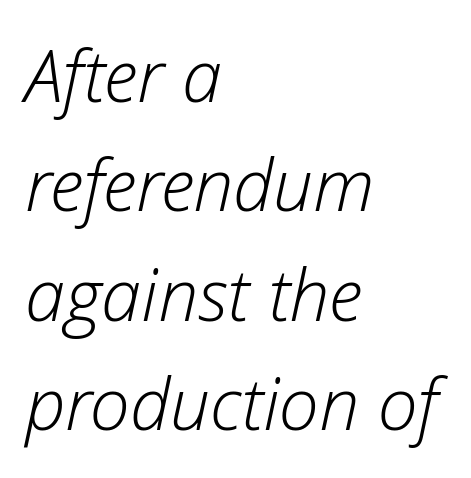
Q: Is the text bold? A: No.
Q: Is the text italic (slanted)? A: Yes, it leans right by about 12 degrees.
Q: Is the text underlined? A: No.
Q: How is the paragraph aligned? A: Left-aligned.
Q: Is the spacing between letters normal or unusually wide? A: Normal.
Q: Is the spacing between lines tight, normal or loose? A: Normal.
Q: Width (condensed, normal, or wide)? A: Normal.
Q: Stroke contrast? A: Low.
Q: x-height? A: Medium.
Q: Monospaced? A: No.
